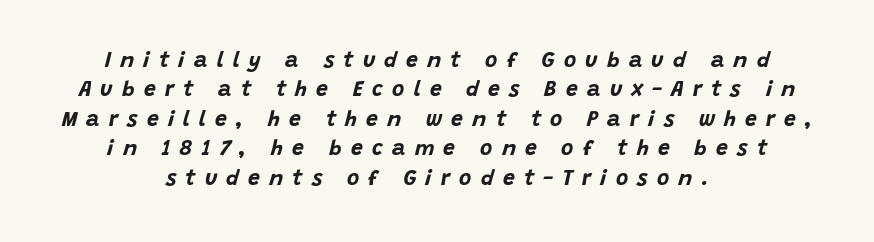
Q: Is the text bold? A: Yes.
Q: Is the text italic (slanted)? A: Yes, it leans right by about 15 degrees.
Q: Is the text underlined? A: No.
Q: How is the paragraph aligned? A: Centered.
Q: Is the spacing between letters normal or unusually wide? A: Unusually wide.
Q: Is the spacing between lines tight, normal or loose? A: Normal.
